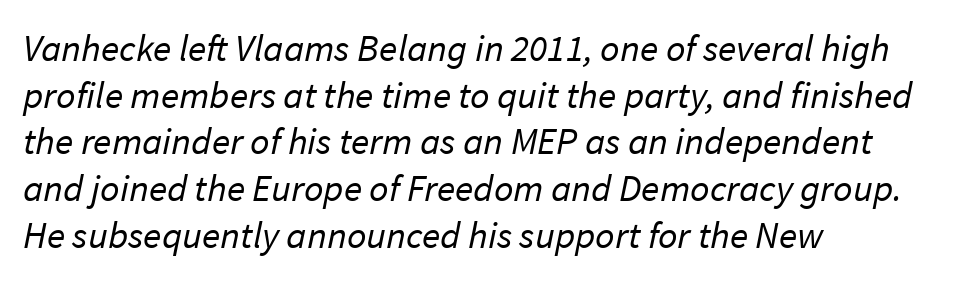
Q: Is the text bold? A: No.
Q: Is the typeface a serif or a sans-serif typeface? A: Sans-serif.
Q: Is the text underlined? A: No.
Q: How is the paragraph aligned? A: Left-aligned.
Q: Is the spacing between letters normal or unusually wide? A: Normal.
Q: Width (condensed, normal, or wide)? A: Normal.
Q: Stroke contrast? A: Low.
Q: x-height? A: Medium.
Q: Monospaced? A: No.
